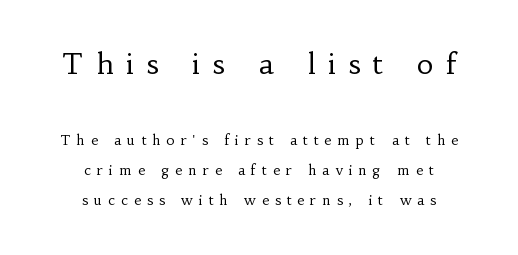
The image shows 29 px regular-weight serif type, upright; set centered, loose line spacing (2.16x), unusually wide letter spacing (+0.43 em), not underlined; the first (top) block is 2.07x larger; low stroke contrast and a small x-height.
